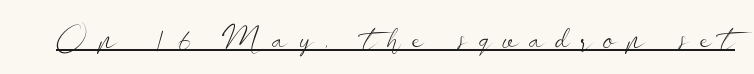
{"serif": "no", "bold": "no", "weight": "light", "width": "wide", "stroke_contrast": "low", "x_height": "small", "monospaced": "no", "underline": "yes", "letter_spacing": "wide", "letter_spacing_em": 0.34, "glyph_px": 33}
